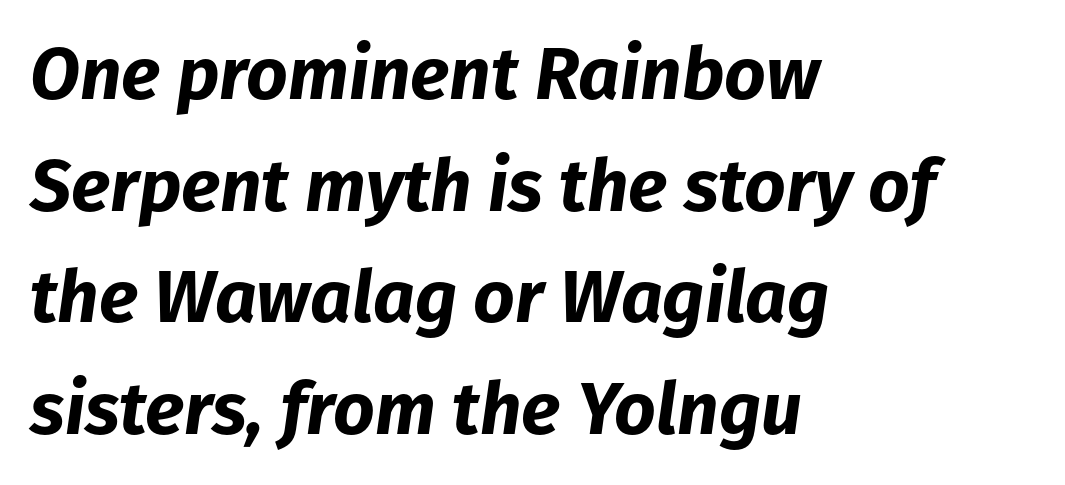
{"italic": "yes", "lean": "right", "slant_degrees": 8, "bold": "yes", "weight": "bold", "width": "normal", "stroke_contrast": "low", "x_height": "medium", "monospaced": "no", "underline": "no", "align": "left", "line_spacing": "normal", "line_spacing_ratio": 1.53, "letter_spacing": "normal", "letter_spacing_em": 0.0, "glyph_px": 73}
